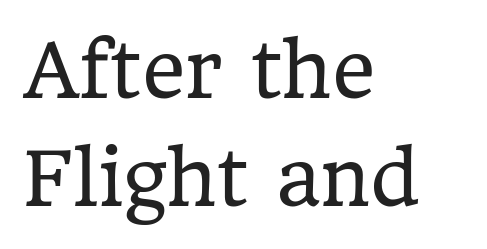
Tall strokes in this sample are plumb rather than angled. Font category for this specimen: serif. The weight would be labelled regular, book, light, or lighter still. The rendering anchors every line to the left-hand side. Beneath every word, the page is bare.
